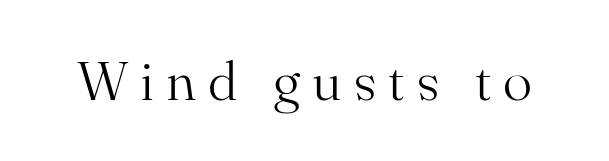
{"serif": "yes", "italic": "no", "bold": "no", "weight": "light", "width": "normal", "stroke_contrast": "medium", "x_height": "small", "monospaced": "no", "underline": "no", "letter_spacing": "wide", "letter_spacing_em": 0.22, "glyph_px": 55}
